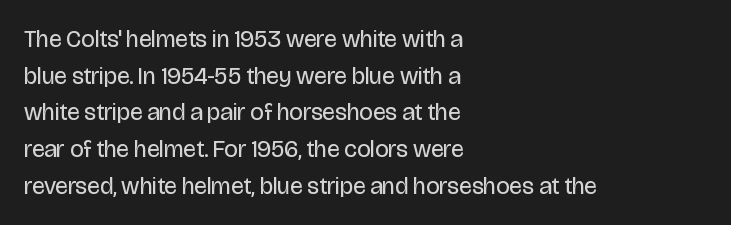
{"italic": "no", "bold": "no", "underline": "no", "align": "left", "line_spacing": "normal", "line_spacing_ratio": 1.53, "letter_spacing": "normal", "letter_spacing_em": 0.0, "glyph_px": 24}
